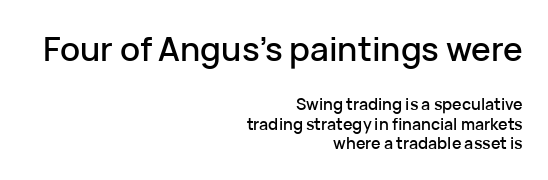
{"serif": "no", "italic": "no", "width": "normal", "stroke_contrast": "low", "x_height": "medium", "monospaced": "no", "underline": "no", "align": "right", "line_spacing_ratio": 1.23, "letter_spacing": "normal", "letter_spacing_em": 0.0, "larger_block": "first", "size_ratio": 2.06, "glyph_px": 33}
